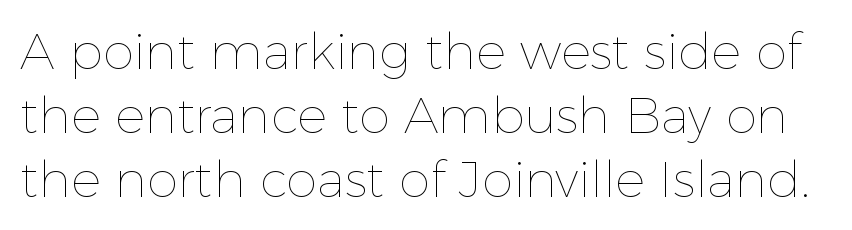
{"italic": "no", "bold": "no", "weight": "thin", "width": "normal", "x_height": "medium", "monospaced": "no", "underline": "no", "line_spacing": "normal", "line_spacing_ratio": 1.28, "letter_spacing": "normal", "letter_spacing_em": 0.0, "glyph_px": 50}
